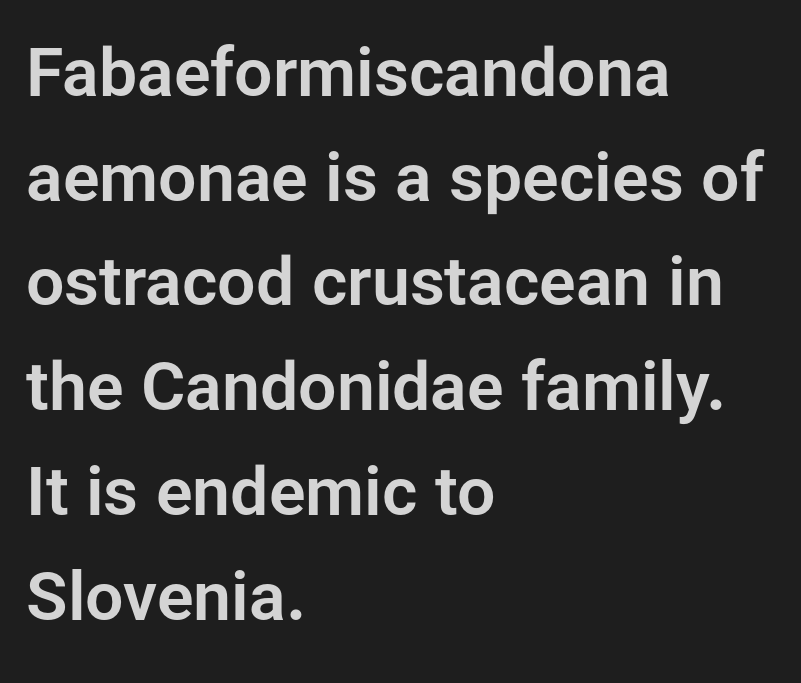
{"serif": "no", "italic": "no", "width": "normal", "stroke_contrast": "low", "x_height": "medium", "monospaced": "no", "underline": "no", "align": "left", "line_spacing": "normal", "line_spacing_ratio": 1.54, "letter_spacing": "normal", "letter_spacing_em": 0.0, "glyph_px": 68}
